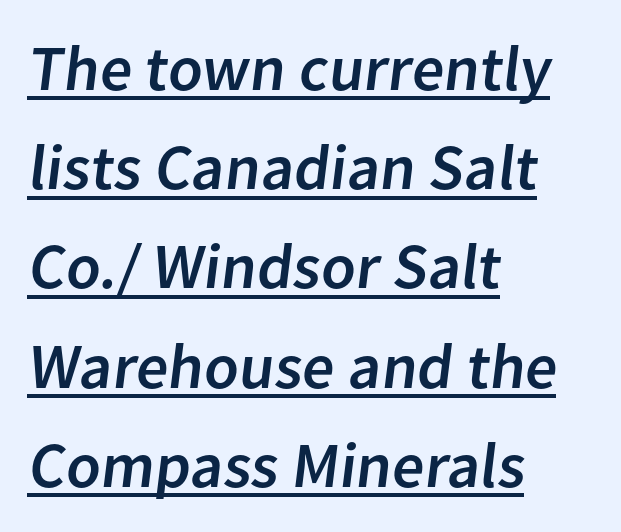
Caption: standard tracking, unaltered. Each new line begins a customary step beneath the previous one. Do the characters align in a grid? No, the font is proportional. These lines are set flush left with a ragged right edge. The glyphs in this specimen are sans serif.
